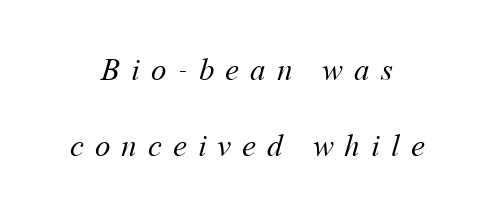
These lines stand farther apart than default settings would place them. A typesetter would call this proportional, since set widths differ per character. A light-to-regular cut is what we see here. This sample uses expanded letter spacing, leaving extra air between glyphs. The string is rendered with underlining switched off.
